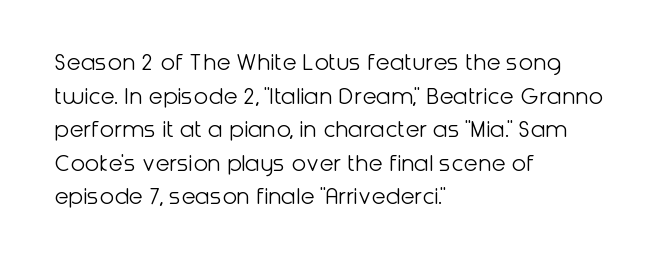
The image shows 26 px text type, upright; set left-aligned, normal line spacing (1.29x), normal letter spacing, not underlined.
